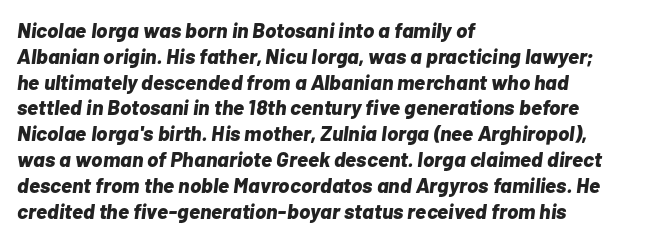
A dark, heavy texture on the line: the type is bold. Just letters on the line, the space beneath them empty. Caption: multi-line text, flush left, ragged right. There is no visible air inserted between adjacent glyphs. Does the lettering tilt? It does — this is italic.
